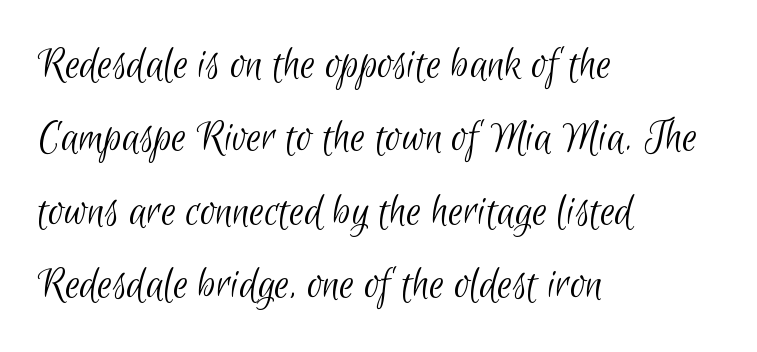
{"serif": "no", "bold": "no", "weight": "light", "width": "condensed", "stroke_contrast": "low", "x_height": "small", "monospaced": "no", "underline": "no", "align": "left", "line_spacing": "normal", "line_spacing_ratio": 1.56, "letter_spacing": "normal", "letter_spacing_em": 0.0, "glyph_px": 47}
